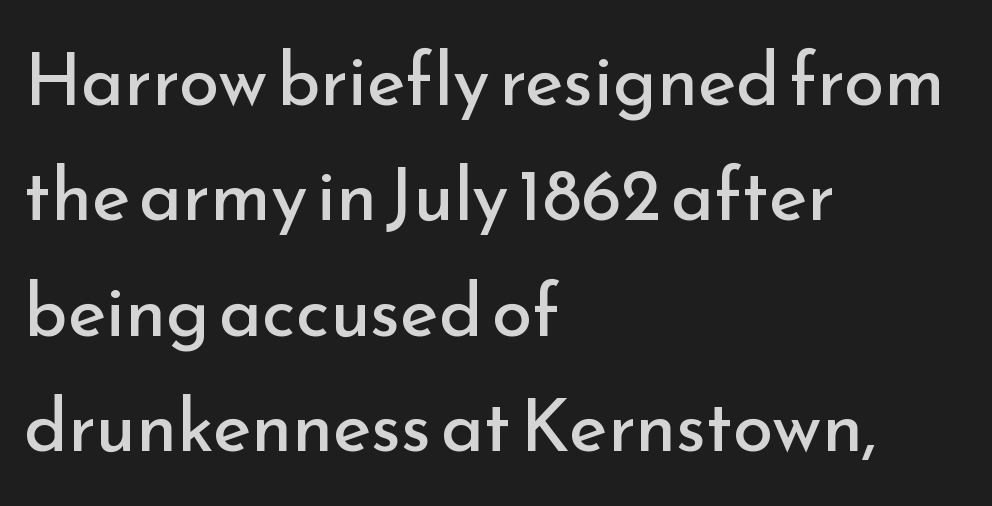
The image shows 73 px regular-weight sans-serif type, upright; set left-aligned, normal line spacing (1.58x), normal letter spacing, not underlined; low stroke contrast and a small x-height.
